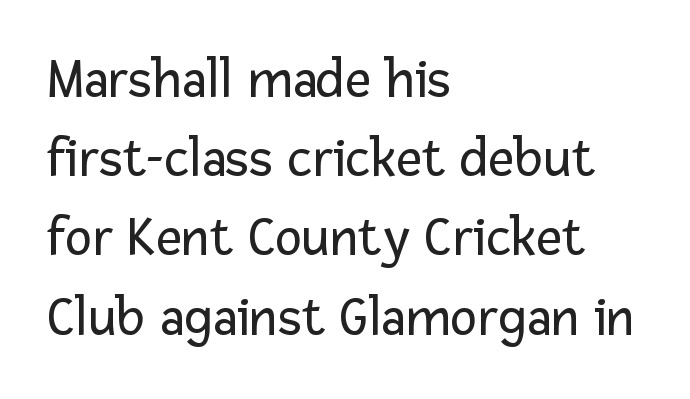
{"serif": "no", "italic": "no", "bold": "no", "weight": "regular", "width": "normal", "stroke_contrast": "low", "x_height": "medium", "monospaced": "no", "underline": "no", "align": "left", "line_spacing": "normal", "line_spacing_ratio": 1.39, "letter_spacing": "normal", "letter_spacing_em": 0.0, "glyph_px": 57}
